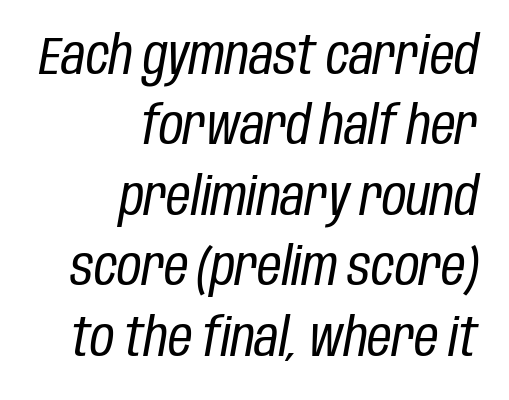
These lines keep a tight, regular rhythm from letter to letter. Stems and bowls with no extra thickness — not bold. A bare baseline throughout the passage. Leading: standard.
